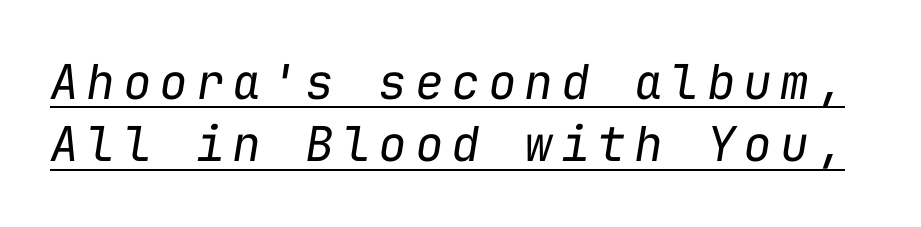
Q: Is the text bold? A: No.
Q: Is the text italic (slanted)? A: Yes, it leans right by about 9 degrees.
Q: Is the text underlined? A: Yes.
Q: Is the spacing between lines tight, normal or loose? A: Normal.
Q: Width (condensed, normal, or wide)? A: Normal.
Q: Stroke contrast? A: Low.
Q: x-height? A: Medium.
Q: Monospaced? A: Yes.
